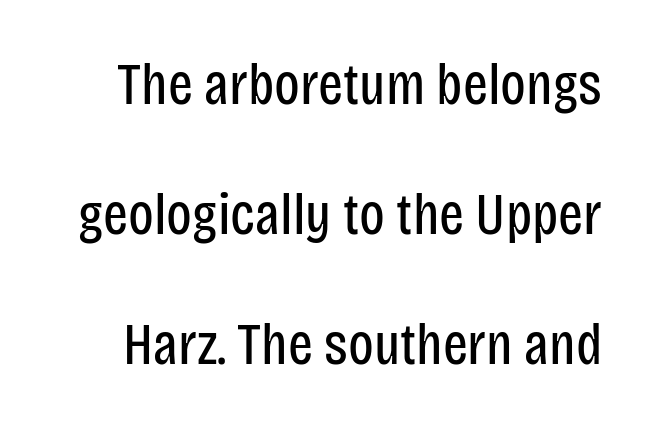
{"serif": "no", "italic": "no", "bold": "no", "weight": "regular", "width": "condensed", "stroke_contrast": "low", "x_height": "large", "monospaced": "no", "underline": "no", "line_spacing": "loose", "line_spacing_ratio": 2.2, "letter_spacing": "normal", "letter_spacing_em": 0.0, "glyph_px": 59}
